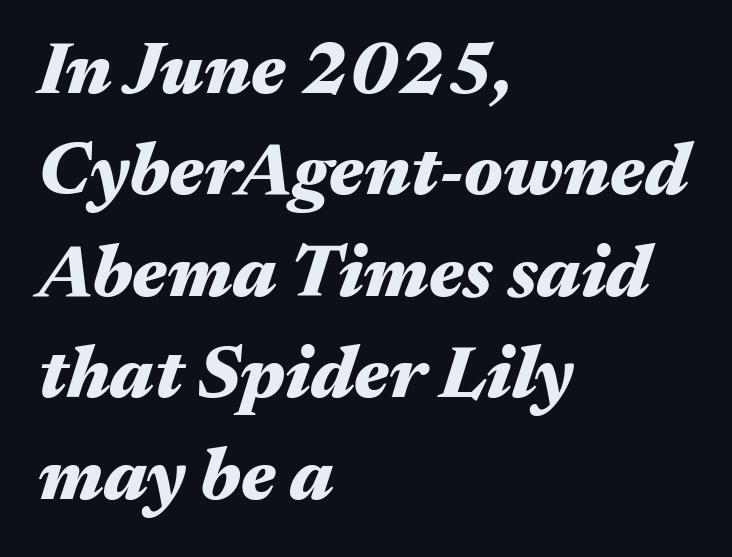
Here the glyphs are tracked normally, forming tight word shapes. Proportional: the letters do not fall into vertical columns. A clean baseline with only descenders dipping below it. A classic flush-left, rag-right setting is used for this passage.
